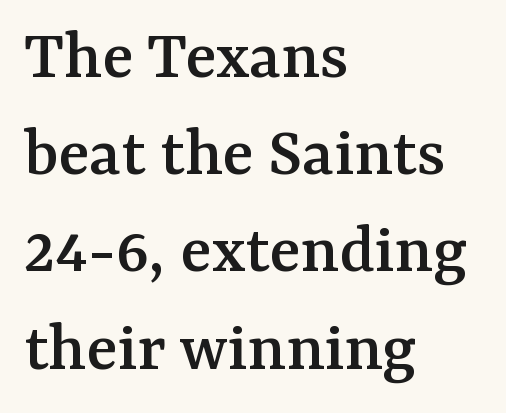
Here the designer chose a conventional face with non-uniform glyph widths. These lines stack with their left ends in a neat column. Rendered with straight, roman letterforms. Glance below the letters and you will spot only blank space. The letters sit at their default tracking, neither squeezed nor spread. Typographically, this falls in the serif category.
